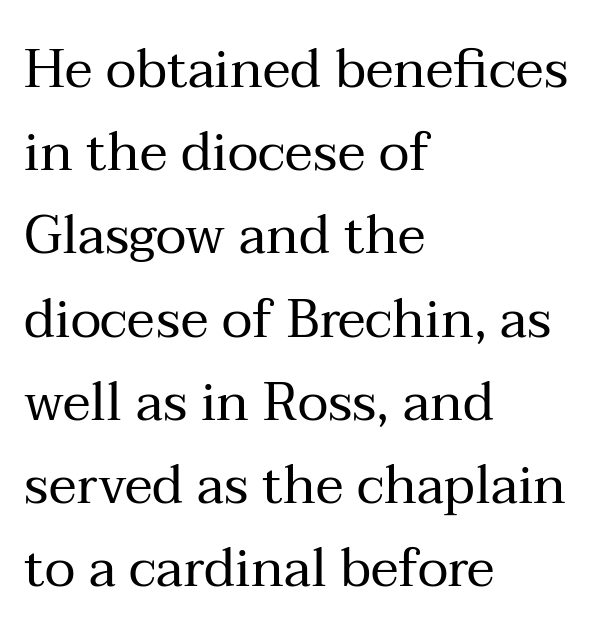
Q: Is the text bold? A: No.
Q: Is the text italic (slanted)? A: No, it is upright.
Q: Is the typeface a serif or a sans-serif typeface? A: Serif.
Q: Is the text underlined? A: No.
Q: How is the paragraph aligned? A: Left-aligned.
Q: Is the spacing between letters normal or unusually wide? A: Normal.
Q: Is the spacing between lines tight, normal or loose? A: Normal.
Q: Width (condensed, normal, or wide)? A: Normal.
Q: Stroke contrast? A: Medium.
Q: x-height? A: Medium.
Q: Monospaced? A: No.
